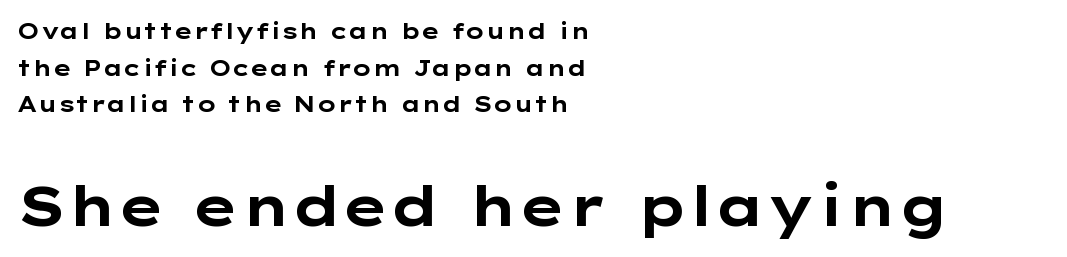
Caption: multi-line text, flush left, ragged right. Its strokes are broad and dark, the hallmark of bold type. Observe the absence of serifs on each vertical stroke in this sample. Posture: upright roman. The rendering uses natural spacing where letterforms have individual widths.
